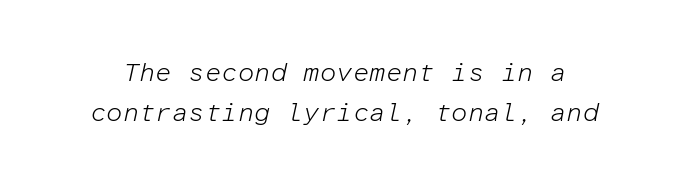
Nobody touched the tracking dial on this one. A clean baseline with only descenders dipping below it. The typesetting does not lean heavy: it is not bold. Italic: yes, the glyphs are oblique. Interline gaps are of average width in this sample.
